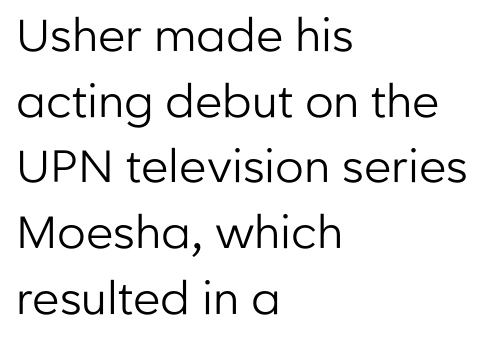
Quick note: not italic, upright. Letters have the restrained weight of plain body copy at most. These lines sit exactly where default settings would place them. A bare baseline throughout the passage.
